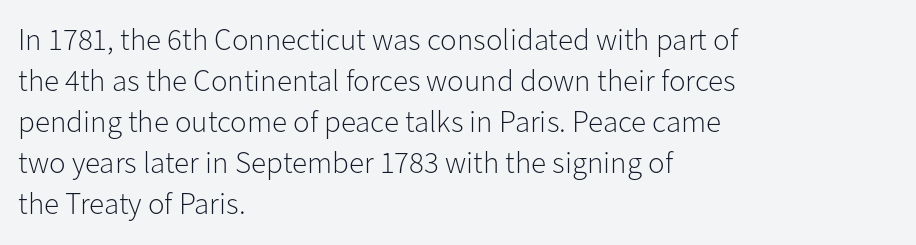
Rows of type keep a routine distance in the vertical direction. The type sits square on the baseline with zero lean. Stroke thickness stays within the range of a standard reading face or lighter. These lines are set flush left with a ragged right edge. Between one letter and the next there's only the usual sliver of space.
